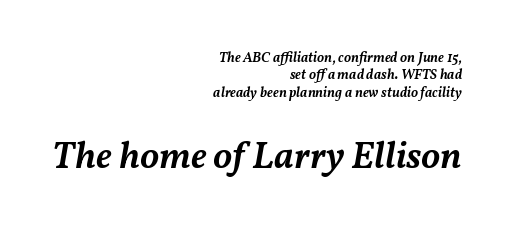
{"italic": "yes", "lean": "right", "slant_degrees": 11, "bold": "semi", "weight": "semibold", "width": "normal", "stroke_contrast": "medium", "x_height": "medium", "monospaced": "no", "underline": "no", "align": "right", "line_spacing": "normal", "line_spacing_ratio": 1.25, "letter_spacing": "normal", "letter_spacing_em": 0.0, "larger_block": "second", "size_ratio": 2.71, "glyph_px": 38}
